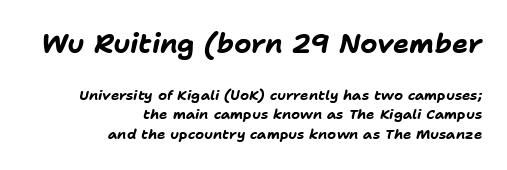
Students, note that the glyphs here touch the page at normal intervals. Underline: absent. Does the copy run flush right? Yes — the right margin is perfectly even. Notice how descenders clear the ascenders below comfortably — that's standard leading.
